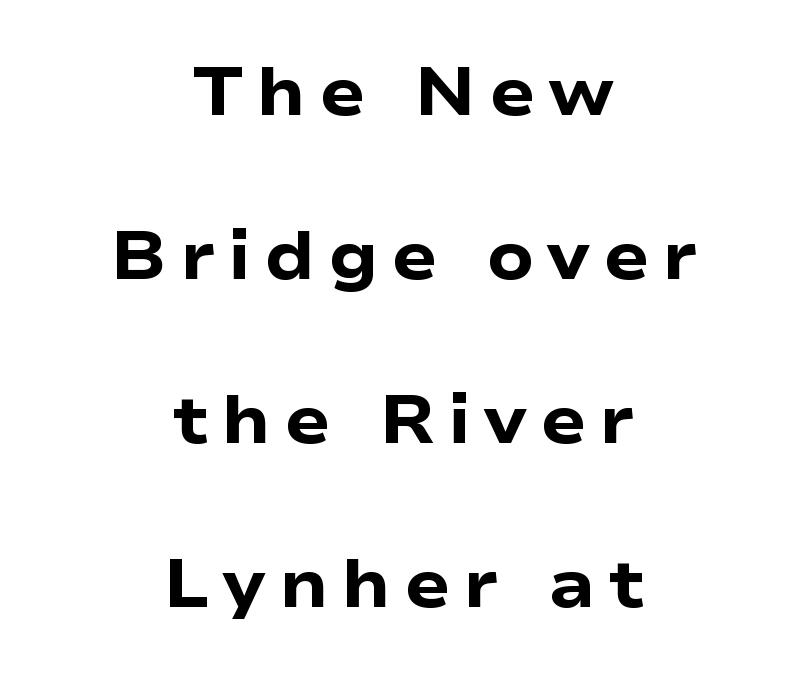
Q: Is the text bold? A: Yes.
Q: Is the text italic (slanted)? A: No, it is upright.
Q: Is the typeface a serif or a sans-serif typeface? A: Sans-serif.
Q: Is the text underlined? A: No.
Q: How is the paragraph aligned? A: Centered.
Q: Is the spacing between lines tight, normal or loose? A: Loose.
Q: Width (condensed, normal, or wide)? A: Wide.
Q: Stroke contrast? A: Low.
Q: x-height? A: Medium.
Q: Monospaced? A: No.
